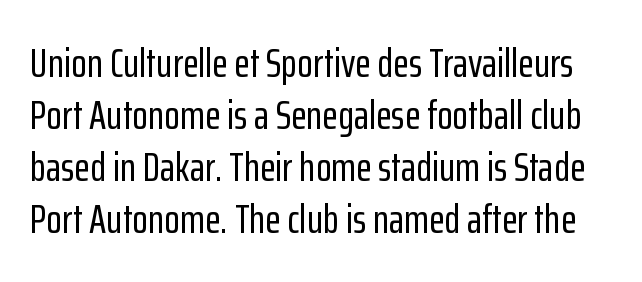
{"serif": "no", "italic": "no", "width": "condensed", "stroke_contrast": "low", "x_height": "medium", "monospaced": "no", "underline": "no", "line_spacing": "normal", "line_spacing_ratio": 1.27, "letter_spacing": "normal", "letter_spacing_em": 0.0, "glyph_px": 41}
